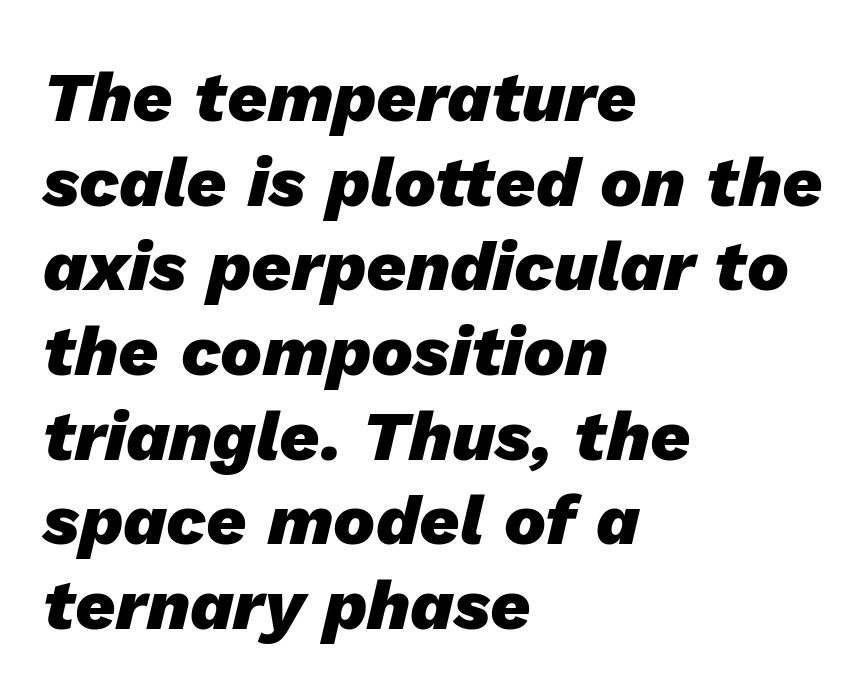
The image shows 70 px heavy type, italic (leaning right); set left-aligned, line spacing 1.21x, normal letter spacing, not underlined; low stroke contrast and a medium x-height.
